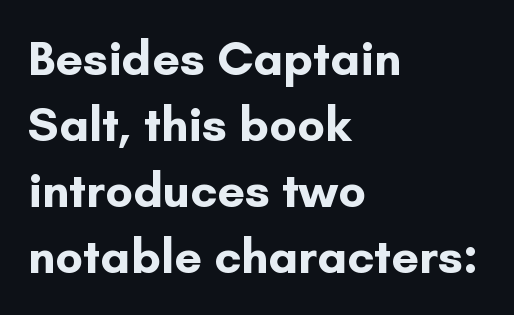
The image shows 49 px bold sans-serif type, upright; set left-aligned, normal line spacing (1.35x), normal letter spacing, not underlined; low stroke contrast and a small x-height.
